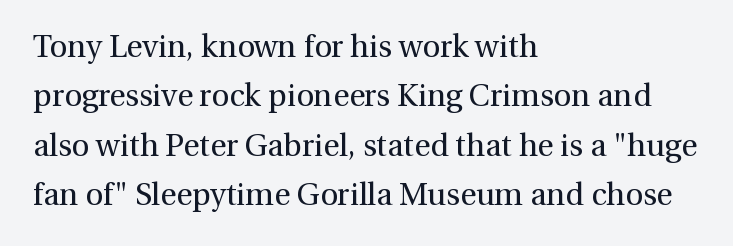
Q: Is the text bold? A: No.
Q: Is the text italic (slanted)? A: No, it is upright.
Q: Is the typeface a serif or a sans-serif typeface? A: Serif.
Q: Is the text underlined? A: No.
Q: How is the paragraph aligned? A: Left-aligned.
Q: Is the spacing between letters normal or unusually wide? A: Normal.
Q: Is the spacing between lines tight, normal or loose? A: Normal.
Q: Width (condensed, normal, or wide)? A: Normal.
Q: Stroke contrast? A: Medium.
Q: x-height? A: Medium.
Q: Monospaced? A: No.
